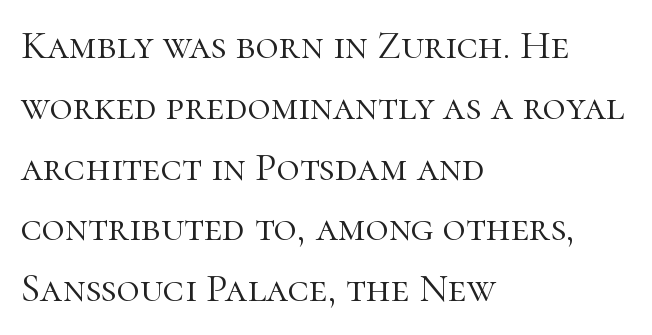
Q: Is the text bold? A: No.
Q: Is the text italic (slanted)? A: No, it is upright.
Q: Is the typeface a serif or a sans-serif typeface? A: Serif.
Q: Is the text underlined? A: No.
Q: How is the paragraph aligned? A: Left-aligned.
Q: Is the spacing between letters normal or unusually wide? A: Normal.
Q: Is the spacing between lines tight, normal or loose? A: Normal.
Q: Width (condensed, normal, or wide)? A: Normal.
Q: Stroke contrast? A: High.
Q: x-height? A: Medium.
Q: Monospaced? A: No.
